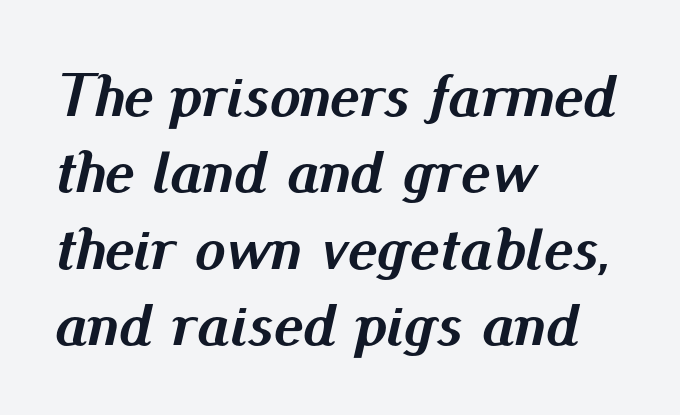
A dark, heavy texture on the line: the type is bold. Spacing verdict: proportional, widths tailored to each character. The lettering tilts uniformly, giving the passage an italic look. Has an underline been added? It has not. Notice how the passage keeps a crisp vertical edge on the left only. Tracking value appears to be zero — textbook default spacing.
